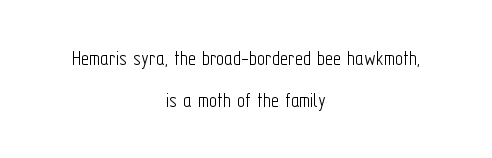
The space directly below the letters is spotless. A typesetter would call this leading open, well beyond the default. The letterforms sit at book weight or below. A typesetter would mark this as roman, not italic.
